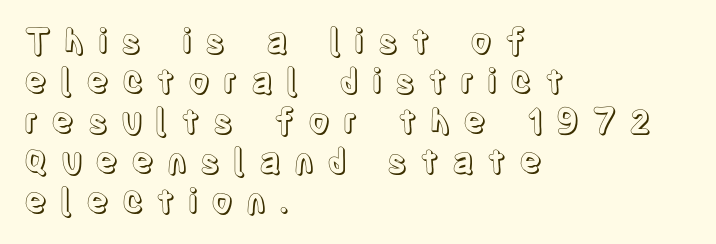
Q: Is the text italic (slanted)? A: No, it is upright.
Q: Is the text underlined? A: No.
Q: How is the paragraph aligned? A: Left-aligned.
Q: Is the spacing between letters normal or unusually wide? A: Unusually wide.
Q: Width (condensed, normal, or wide)? A: Condensed.
Q: x-height? A: Large.
Q: Monospaced? A: No.
